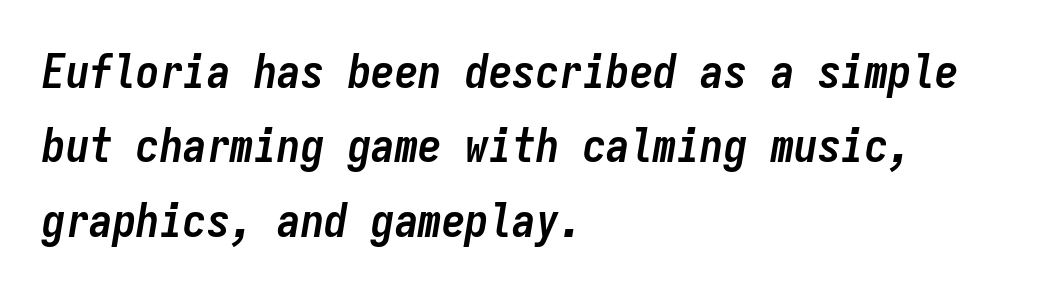
The image shows 47 px semibold, condensed type, italic (leaning right), monospaced; set left-aligned, normal line spacing (1.58x), normal letter spacing, not underlined; low stroke contrast and a medium x-height.
